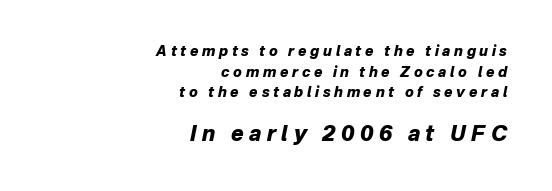
Of the two passages, the one underneath uses the larger point size. A bare baseline throughout the passage. Compared with an ordinary text face, these strokes are far heavier — a full bold. In terms of leading, this rendering sits right in the middle. Visually the block forms a straight wall on the right and a jagged coastline on the left.
